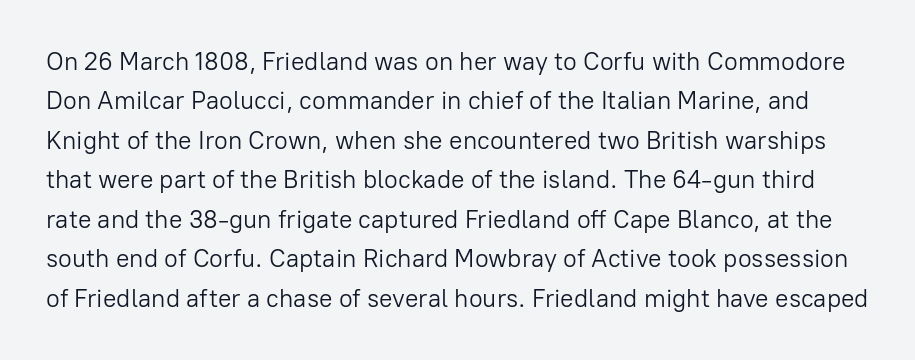
{"italic": "no", "bold": "no", "underline": "no", "line_spacing": "normal", "line_spacing_ratio": 1.58, "letter_spacing": "normal", "letter_spacing_em": 0.0, "glyph_px": 25}
